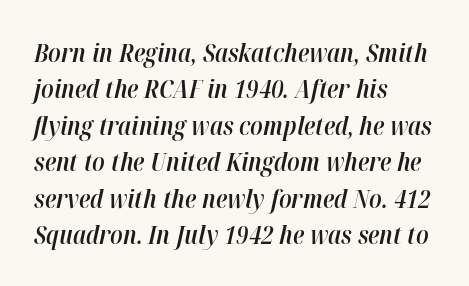
Is the type bold? Partly — it's a semibold, heavier than regular but not fully bold. Is the type slanted? Yes — the strokes lean at a clear angle. Nobody touched the tracking dial on this one. Compared with typical paragraphs, the rows here are spaced about the same. This sample is left-justified, so line endings fall wherever the words run out.
